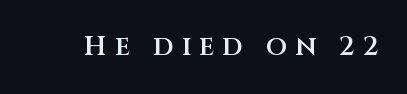
{"italic": "no", "bold": "semi", "underline": "no", "letter_spacing": "wide", "letter_spacing_em": 0.3, "glyph_px": 27}
